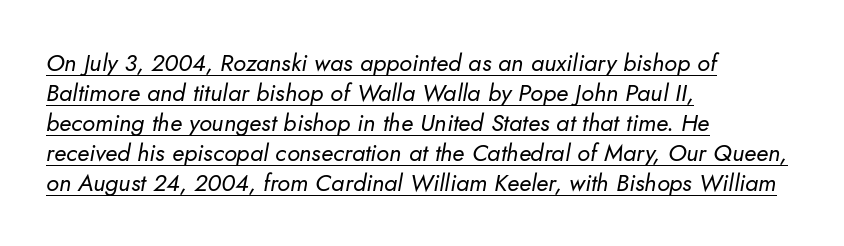
{"italic": "yes", "lean": "right", "slant_degrees": 10, "bold": "no", "underline": "yes", "align": "left", "line_spacing": "normal", "line_spacing_ratio": 1.25, "letter_spacing": "normal", "letter_spacing_em": 0.0, "glyph_px": 24}
